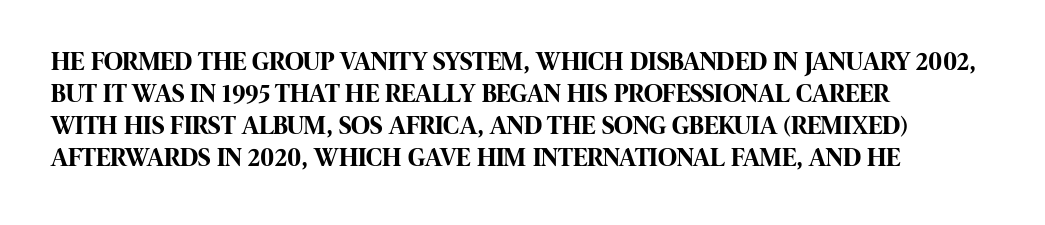
Alignment: flush left. A clean baseline with only descenders dipping below it. Vertical strokes here are truly vertical. Every letter is thick-stroked: bold, no question. A typesetter would call this zero additional tracking.
